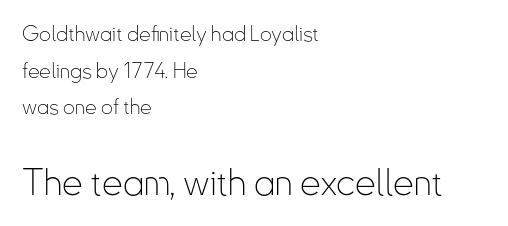
Q: Is the text bold? A: No.
Q: Is the text italic (slanted)? A: No, it is upright.
Q: Is the typeface a serif or a sans-serif typeface? A: Sans-serif.
Q: Is the text underlined? A: No.
Q: How is the paragraph aligned? A: Left-aligned.
Q: Is the spacing between letters normal or unusually wide? A: Normal.
Q: Which block of text is set in a larger size, the first (top) or the second (bottom)? A: The second (bottom) one.
Q: Width (condensed, normal, or wide)? A: Condensed.
Q: Stroke contrast? A: Low.
Q: x-height? A: Small.
Q: Monospaced? A: No.
